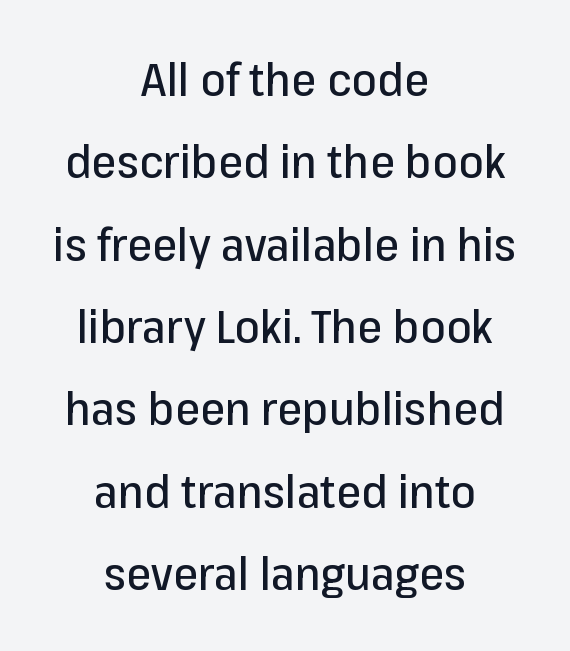
Q: Is the text italic (slanted)? A: No, it is upright.
Q: Is the typeface a serif or a sans-serif typeface? A: Sans-serif.
Q: Is the text underlined? A: No.
Q: How is the paragraph aligned? A: Centered.
Q: Is the spacing between letters normal or unusually wide? A: Normal.
Q: Width (condensed, normal, or wide)? A: Normal.
Q: Stroke contrast? A: Low.
Q: x-height? A: Medium.
Q: Monospaced? A: No.
